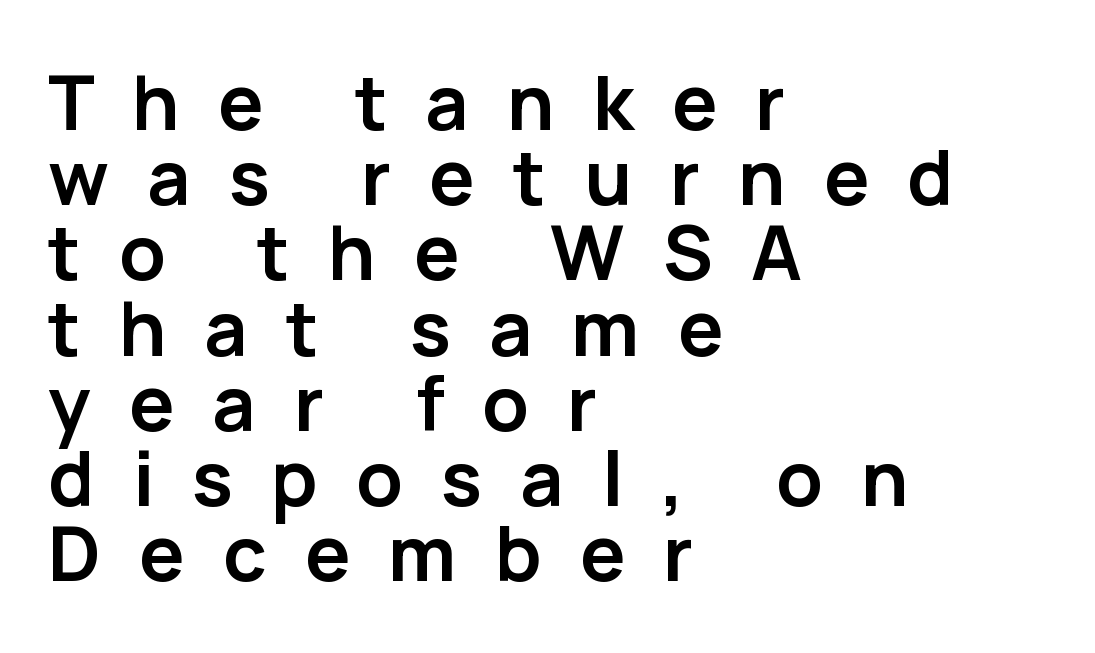
Quick note: not italic, upright. Glance below the letters and you will spot only blank space. To sum up the face: it is a sans, with no serifs. A full-strength bold gives these letters their thick strokes. You could barely slide anything between these rows.
